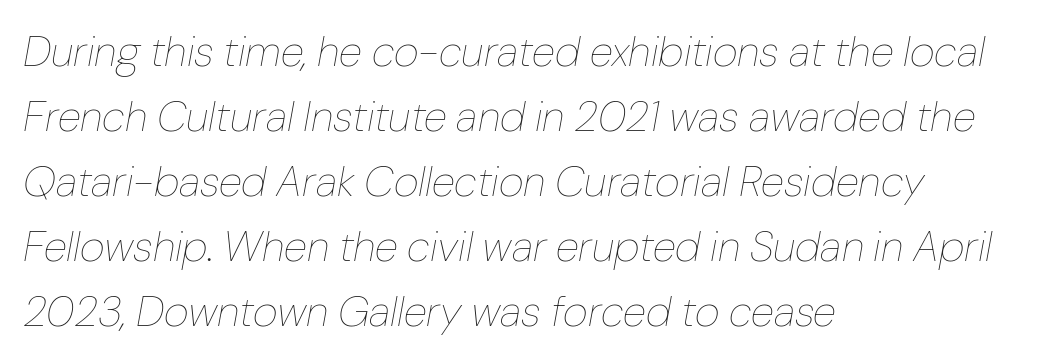
{"italic": "yes", "lean": "right", "slant_degrees": 10, "bold": "no", "weight": "thin", "width": "normal", "stroke_contrast": "low", "x_height": "medium", "monospaced": "no", "underline": "no", "align": "left", "line_spacing": "normal", "line_spacing_ratio": 1.51, "letter_spacing": "normal", "letter_spacing_em": 0.0, "glyph_px": 43}
